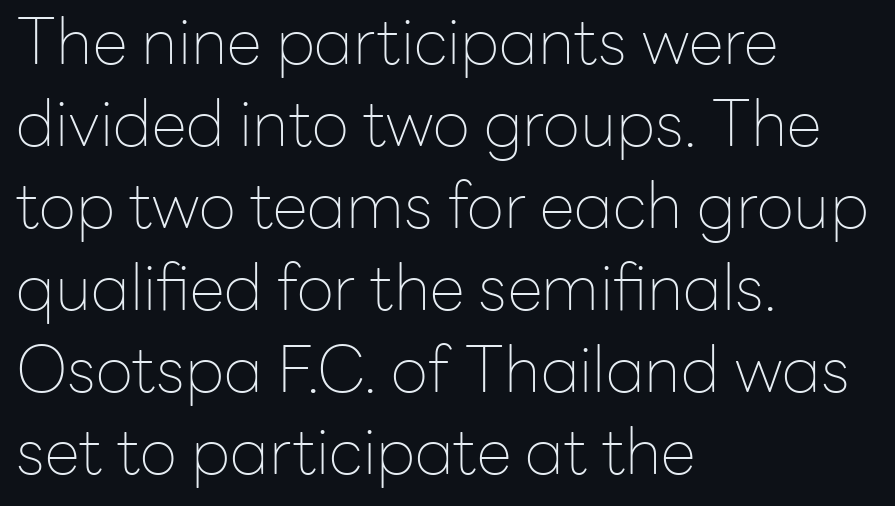
Compared with typical paragraphs, the rows here are spaced about the same. Stems and bowls with no extra thickness — not bold. Observe the ordinary spacing: letters are neighbours, not strangers. Tall strokes in this sample are plumb rather than angled. The passage shown is typed in a proportional face where columns would drift. A bare baseline throughout the passage.
